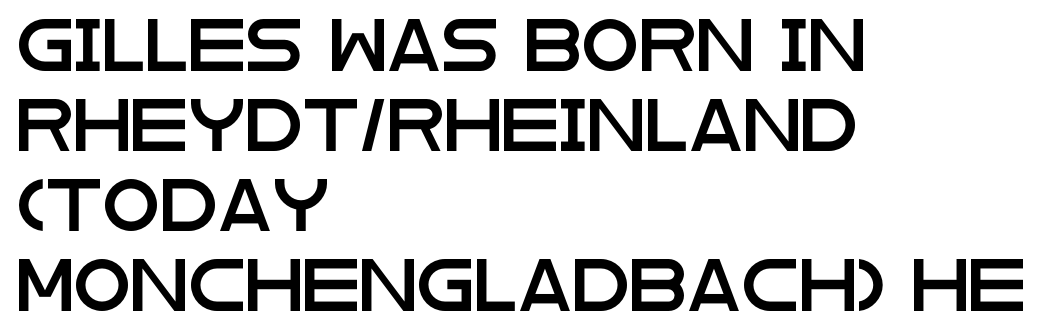
{"serif": "no", "italic": "no", "width": "wide", "stroke_contrast": "low", "x_height": "large", "monospaced": "no", "underline": "no", "align": "left", "line_spacing": "normal", "line_spacing_ratio": 1.54, "letter_spacing": "normal", "letter_spacing_em": 0.0, "glyph_px": 52}
